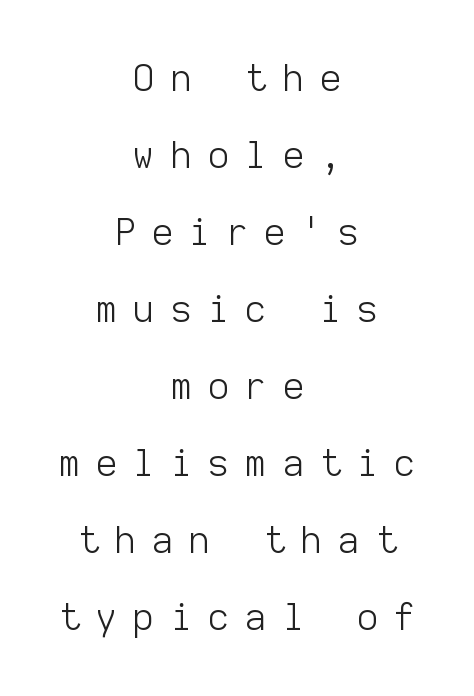
{"serif": "no", "italic": "no", "bold": "no", "weight": "light", "width": "normal", "stroke_contrast": "low", "x_height": "medium", "monospaced": "yes", "underline": "no", "align": "center", "line_spacing": "loose", "line_spacing_ratio": 2.14, "letter_spacing": "wide", "letter_spacing_em": 0.46, "glyph_px": 36}
